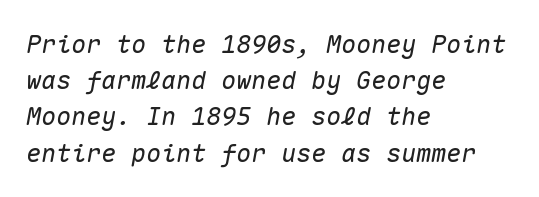
The image shows 25 px text type, italic (leaning right); set left-aligned, normal line spacing (1.45x), normal letter spacing, not underlined.
